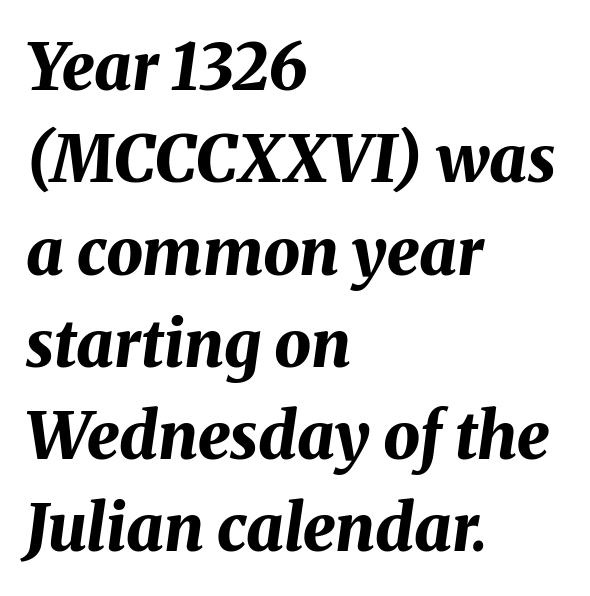
Q: Is the text bold? A: Yes.
Q: Is the text italic (slanted)? A: Yes, it leans right by about 8 degrees.
Q: Is the text underlined? A: No.
Q: How is the paragraph aligned? A: Left-aligned.
Q: Is the spacing between letters normal or unusually wide? A: Normal.
Q: Is the spacing between lines tight, normal or loose? A: Normal.
Q: Width (condensed, normal, or wide)? A: Normal.
Q: Stroke contrast? A: Medium.
Q: x-height? A: Medium.
Q: Monospaced? A: No.
